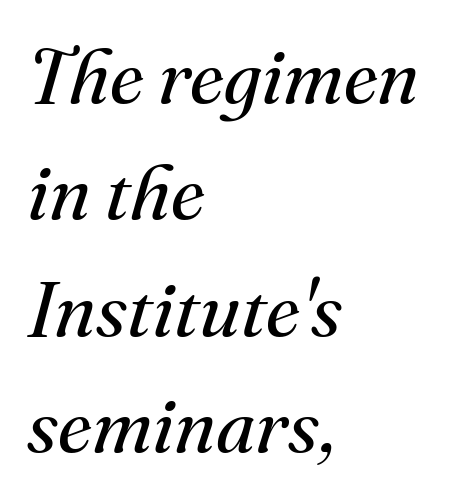
The image shows 77 px regular-weight serif type, italic (leaning right); set left-aligned, normal line spacing (1.51x), normal letter spacing, not underlined; medium stroke contrast and a small x-height.
